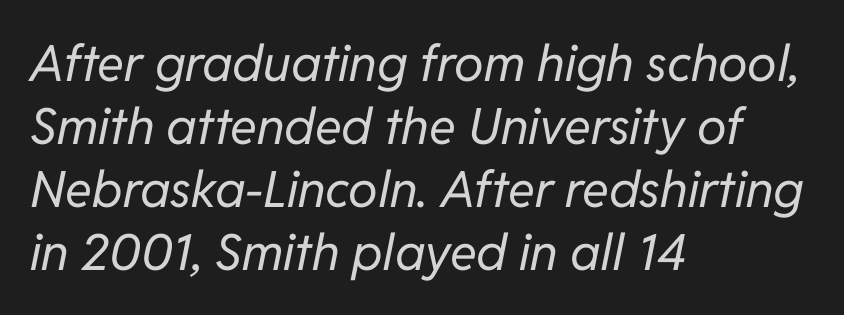
{"italic": "yes", "lean": "right", "slant_degrees": 11, "bold": "no", "weight": "regular", "width": "normal", "stroke_contrast": "low", "x_height": "medium", "monospaced": "no", "underline": "no", "align": "left", "line_spacing": "normal", "line_spacing_ratio": 1.26, "letter_spacing": "normal", "letter_spacing_em": 0.0, "glyph_px": 50}
